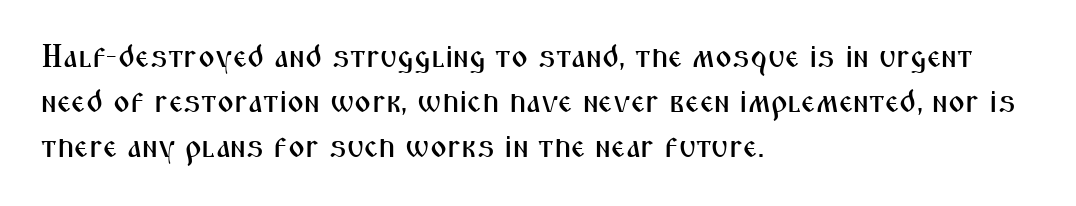
Q: Is the text italic (slanted)? A: No, it is upright.
Q: Is the typeface a serif or a sans-serif typeface? A: Sans-serif.
Q: Is the text underlined? A: No.
Q: How is the paragraph aligned? A: Left-aligned.
Q: Is the spacing between letters normal or unusually wide? A: Normal.
Q: Is the spacing between lines tight, normal or loose? A: Normal.
Q: Width (condensed, normal, or wide)? A: Condensed.
Q: Stroke contrast? A: Medium.
Q: x-height? A: Medium.
Q: Monospaced? A: No.
